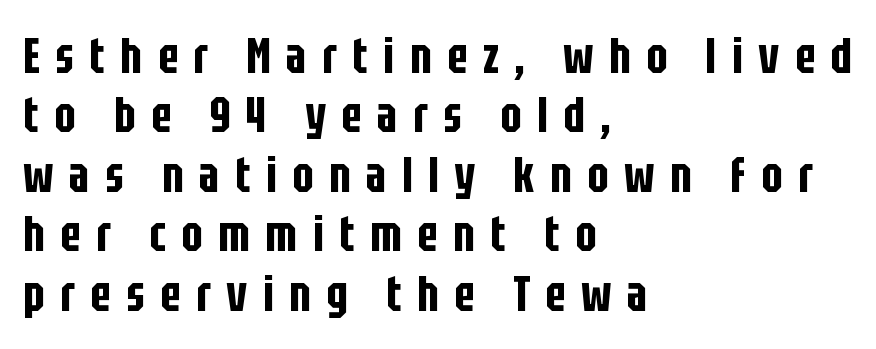
Q: Is the text italic (slanted)? A: No, it is upright.
Q: Is the typeface a serif or a sans-serif typeface? A: Sans-serif.
Q: Is the text underlined? A: No.
Q: How is the paragraph aligned? A: Left-aligned.
Q: Is the spacing between letters normal or unusually wide? A: Unusually wide.
Q: Width (condensed, normal, or wide)? A: Condensed.
Q: Stroke contrast? A: Low.
Q: x-height? A: Large.
Q: Monospaced? A: No.
